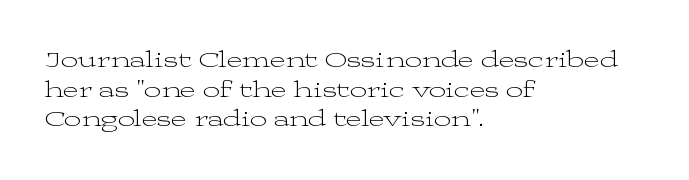
Words appear dense and cohesive because spacing is normal. Stem width sits at or under what a default text font uses. Honestly, there is no underline to notice here at all. The lettering stays uniformly vertical, giving the passage a roman look.
